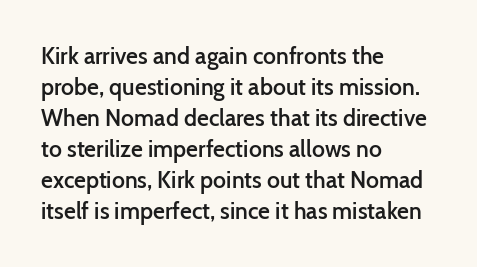
The image shows 23 px text type, upright; set left-aligned, normal line spacing (1.35x), normal letter spacing, not underlined.
